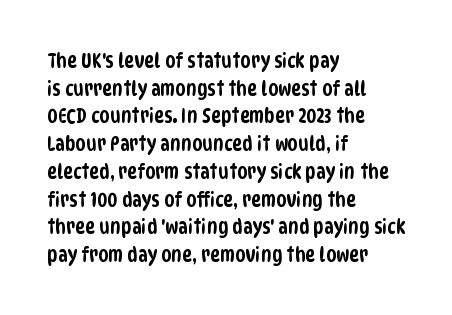
Q: Is the text underlined? A: No.
Q: How is the paragraph aligned? A: Left-aligned.
Q: Is the spacing between letters normal or unusually wide? A: Normal.
Q: Is the spacing between lines tight, normal or loose? A: Normal.
